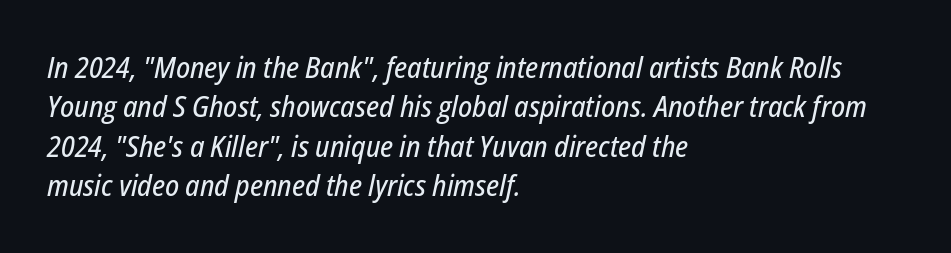
{"italic": "yes", "lean": "right", "slant_degrees": 12, "width": "condensed", "stroke_contrast": "low", "x_height": "medium", "monospaced": "no", "underline": "no", "align": "left", "line_spacing": "normal", "line_spacing_ratio": 1.36, "letter_spacing": "normal", "letter_spacing_em": 0.0, "glyph_px": 29}
